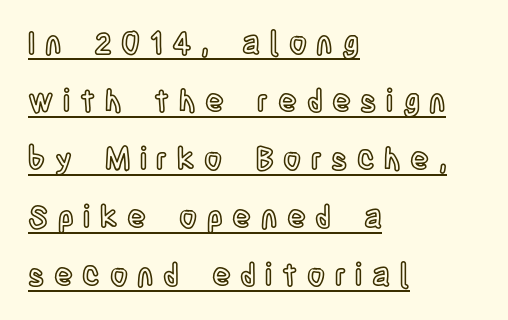
Q: Is the text italic (slanted)? A: No, it is upright.
Q: Is the text underlined? A: Yes.
Q: How is the paragraph aligned? A: Left-aligned.
Q: Is the spacing between letters normal or unusually wide? A: Unusually wide.
Q: Width (condensed, normal, or wide)? A: Condensed.
Q: x-height? A: Large.
Q: Monospaced? A: No.
